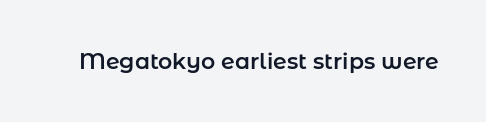
Q: Is the text italic (slanted)? A: No, it is upright.
Q: Is the text underlined? A: No.
Q: Is the spacing between letters normal or unusually wide? A: Normal.
